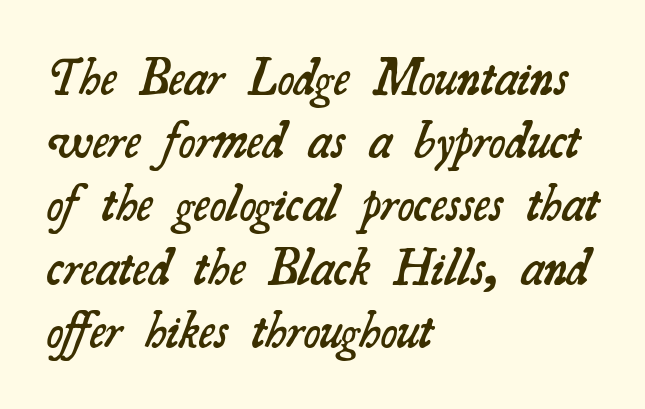
The image shows 51 px semibold serif type; set left-aligned, line spacing 1.24x, normal letter spacing, not underlined; medium stroke contrast and a small x-height.
